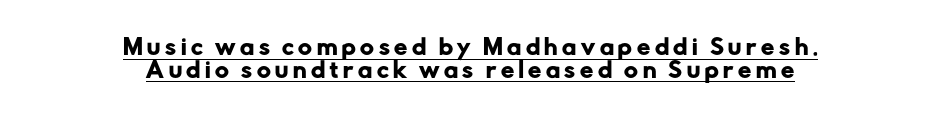
The image shows 21 px text type, upright; set centered, tight line spacing (1.09x), unusually wide letter spacing (+0.22 em), underlined.
